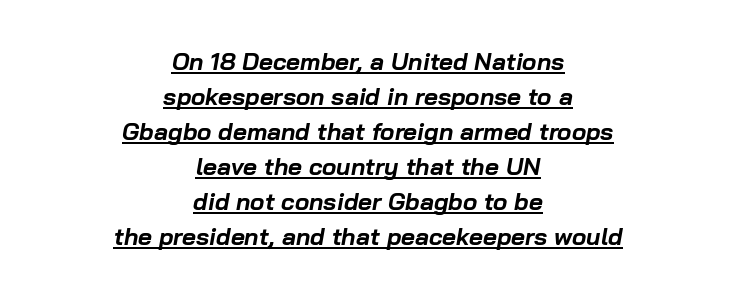
What decoration does the sample have? An underline. In terms of letterspacing, this is plain default setting. There's an unmistakable incline to the writing here. Is the type bold? Yes — the strokes are clearly thick and heavy. What's the leading like? Ordinary, nothing unusual.
